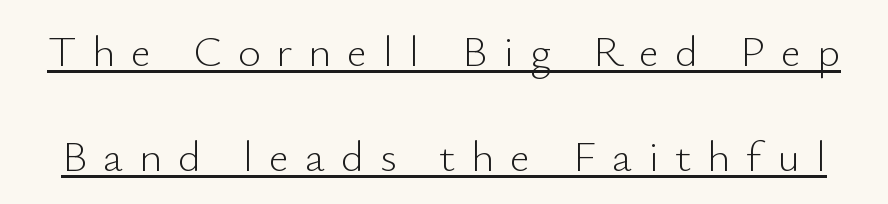
The image shows 44 px light sans-serif type, upright; set loose line spacing (2.39x), unusually wide letter spacing (+0.36 em), underlined; low stroke contrast and a small x-height.
